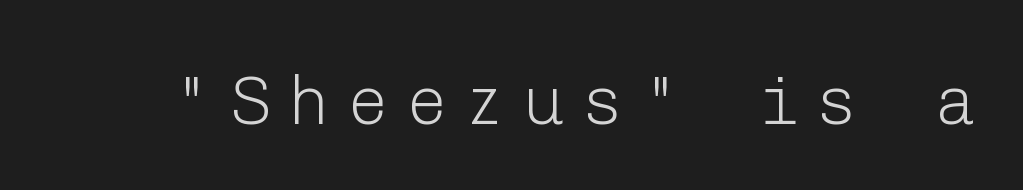
Q: Is the text bold? A: No.
Q: Is the text italic (slanted)? A: No, it is upright.
Q: Is the typeface a serif or a sans-serif typeface? A: Sans-serif.
Q: Is the text underlined? A: No.
Q: Is the spacing between letters normal or unusually wide? A: Unusually wide.
Q: Width (condensed, normal, or wide)? A: Normal.
Q: Stroke contrast? A: Low.
Q: x-height? A: Medium.
